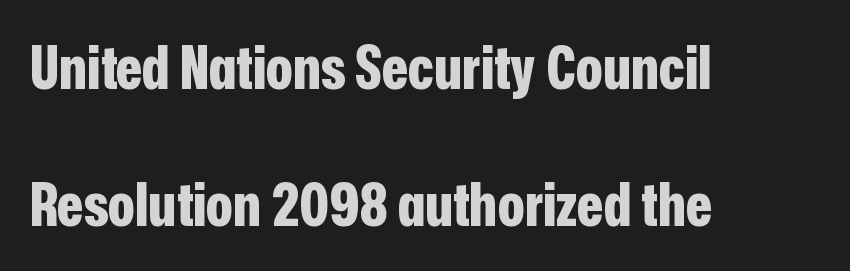
{"serif": "no", "italic": "no", "bold": "yes", "weight": "bold", "width": "condensed", "stroke_contrast": "low", "x_height": "medium", "monospaced": "no", "underline": "no", "align": "left", "line_spacing": "loose", "line_spacing_ratio": 2.24, "letter_spacing": "normal", "letter_spacing_em": 0.0, "glyph_px": 61}
